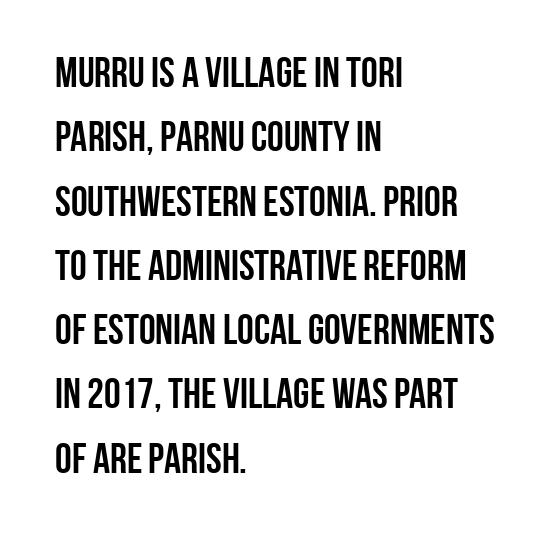
{"serif": "no", "italic": "no", "bold": "yes", "weight": "semibold", "width": "condensed", "stroke_contrast": "low", "x_height": "large", "monospaced": "no", "underline": "no", "align": "left", "line_spacing": "normal", "line_spacing_ratio": 1.53, "letter_spacing": "normal", "letter_spacing_em": 0.0, "glyph_px": 42}
